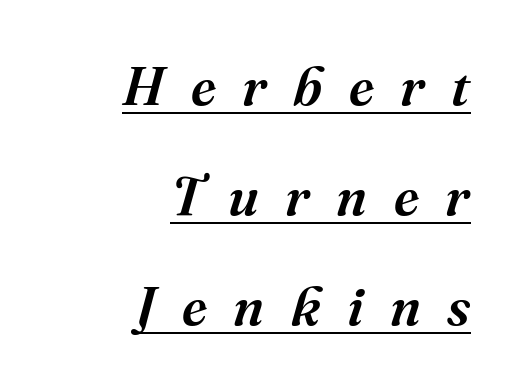
The image shows 54 px semibold serif type, italic (leaning right); set right-aligned, loose line spacing (2.04x), unusually wide letter spacing (+0.49 em), underlined; medium stroke contrast and a medium x-height.
